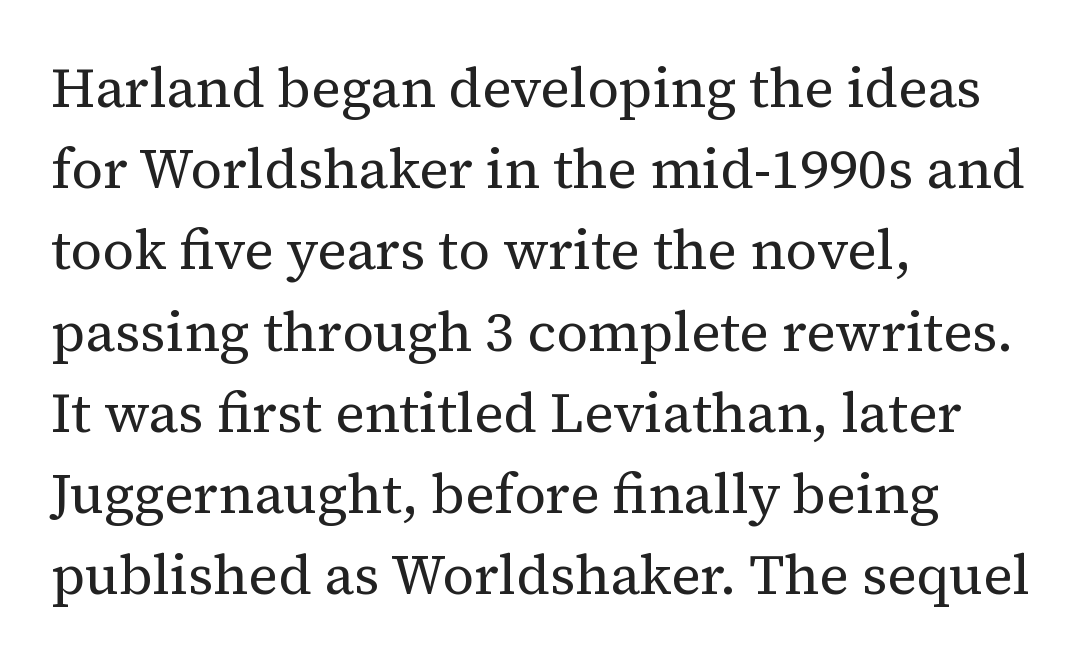
The image shows 56 px regular-weight serif type, upright; set left-aligned, normal line spacing (1.45x), normal letter spacing, not underlined; medium stroke contrast and a medium x-height.
